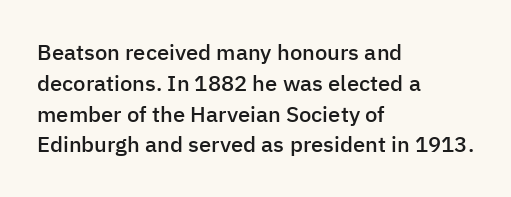
Q: Is the text bold? A: Semi-bold.
Q: Is the text italic (slanted)? A: No, it is upright.
Q: Is the text underlined? A: No.
Q: How is the paragraph aligned? A: Left-aligned.
Q: Is the spacing between letters normal or unusually wide? A: Normal.
Q: Is the spacing between lines tight, normal or loose? A: Normal.
